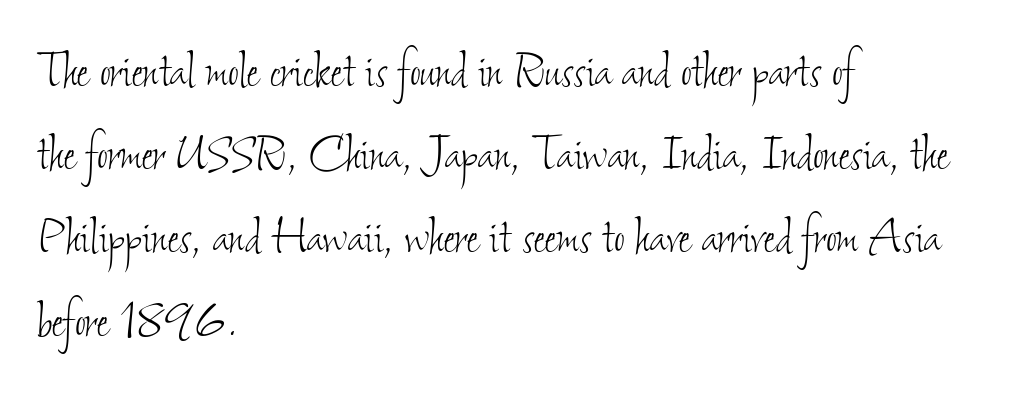
The paragraph shown leans on its left margin. The passage shown has conventional tracking throughout. Unmarked baselines from the first word to the last. Is the type heavy? It reads as light-to-regular instead. This sample has the flowing, uneven cadence of proportional lettering. Evenly set lines give the paragraph a standard silhouette.
